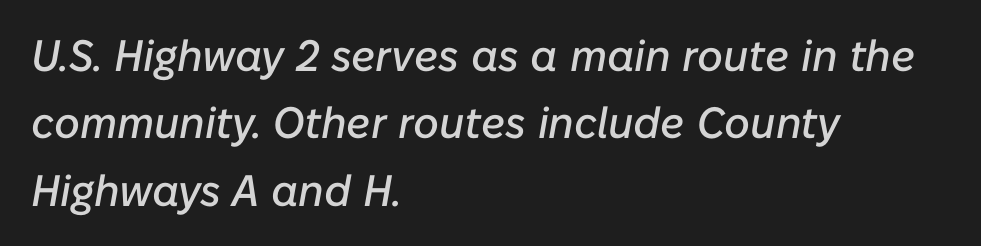
Q: Is the text italic (slanted)? A: Yes, it leans right by about 10 degrees.
Q: Is the text underlined? A: No.
Q: How is the paragraph aligned? A: Left-aligned.
Q: Is the spacing between letters normal or unusually wide? A: Normal.
Q: Is the spacing between lines tight, normal or loose? A: Normal.
Q: Width (condensed, normal, or wide)? A: Normal.
Q: Stroke contrast? A: Low.
Q: x-height? A: Medium.
Q: Monospaced? A: No.
